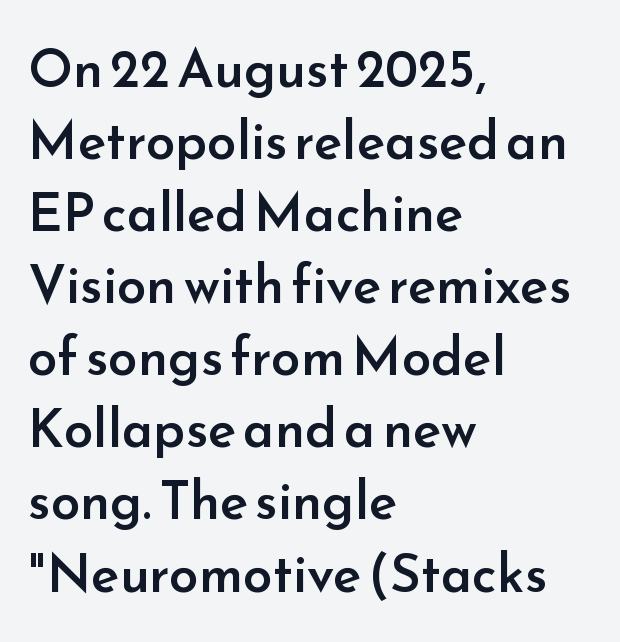
Q: Is the text bold? A: Semi-bold.
Q: Is the text italic (slanted)? A: No, it is upright.
Q: Is the typeface a serif or a sans-serif typeface? A: Sans-serif.
Q: Is the text underlined? A: No.
Q: How is the paragraph aligned? A: Left-aligned.
Q: Is the spacing between letters normal or unusually wide? A: Normal.
Q: Is the spacing between lines tight, normal or loose? A: Normal.
Q: Width (condensed, normal, or wide)? A: Normal.
Q: Stroke contrast? A: Low.
Q: x-height? A: Small.
Q: Monospaced? A: No.
